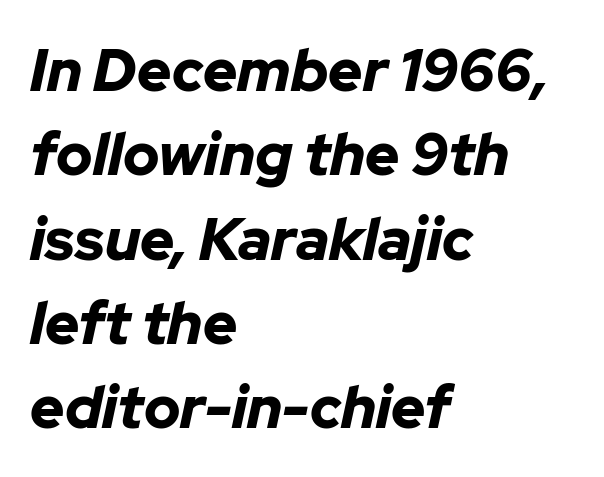
The zone under the glyphs is completely vacant. The rendering uses natural spacing where letterforms have individual widths. The type is set solid horizontally, with unmodified tracking. Does the lettering tilt? It does — this is italic.
